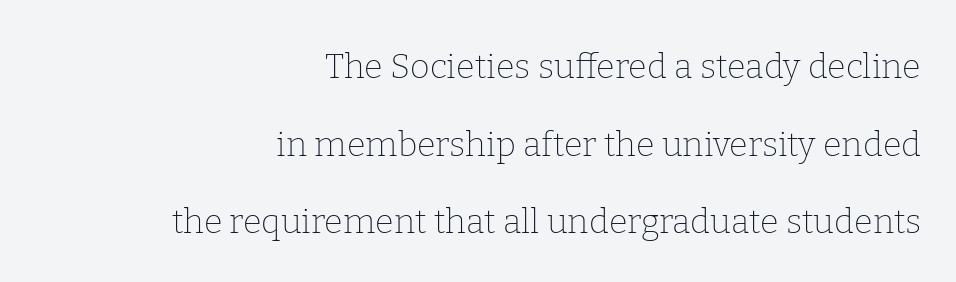
Q: Is the text bold? A: No.
Q: Is the text italic (slanted)? A: No, it is upright.
Q: Is the typeface a serif or a sans-serif typeface? A: Serif.
Q: Is the text underlined? A: No.
Q: How is the paragraph aligned? A: Right-aligned.
Q: Is the spacing between letters normal or unusually wide? A: Normal.
Q: Is the spacing between lines tight, normal or loose? A: Loose.
Q: Width (condensed, normal, or wide)? A: Normal.
Q: Stroke contrast? A: Low.
Q: x-height? A: Medium.
Q: Monospaced? A: No.
